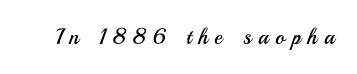
The image shows 22 px text type; set unusually wide letter spacing (+0.31 em), not underlined.
